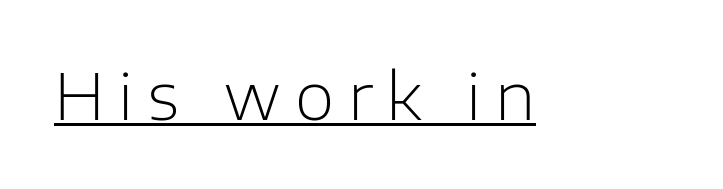
Spacing between characters has been opened up far beyond the box default. Compared with undecorated copy, this sample adds a rule below the words. Letters have the restrained weight of plain body copy at most. The specimen reads as upright at a glance.
